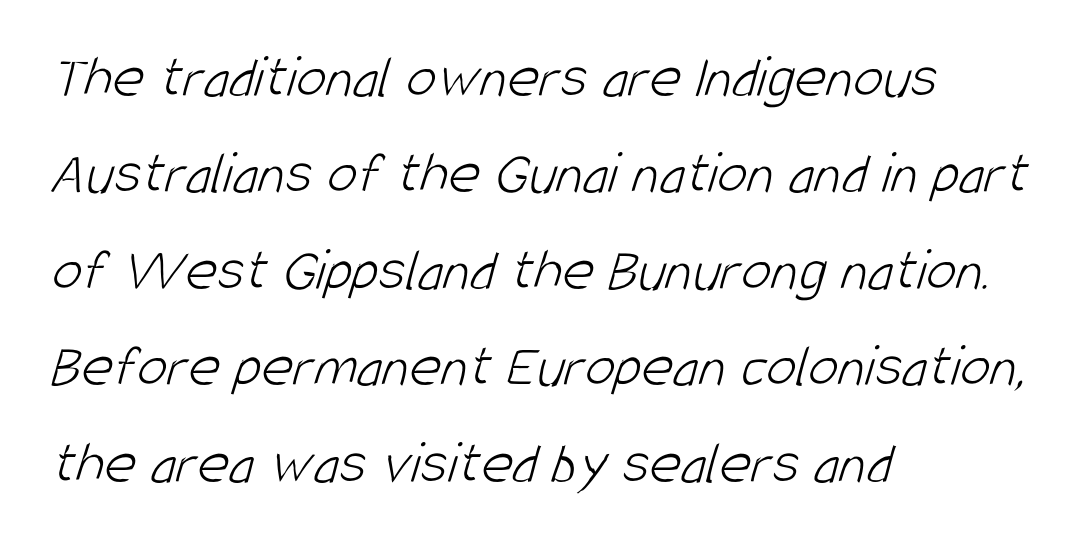
Anything drawn beneath the words? Only blank space. Vertical stems look standard width or narrower in stroke. Teacher's note: observe the even left margin — that is flush-left alignment. Nobody touched the tracking dial on this one.
